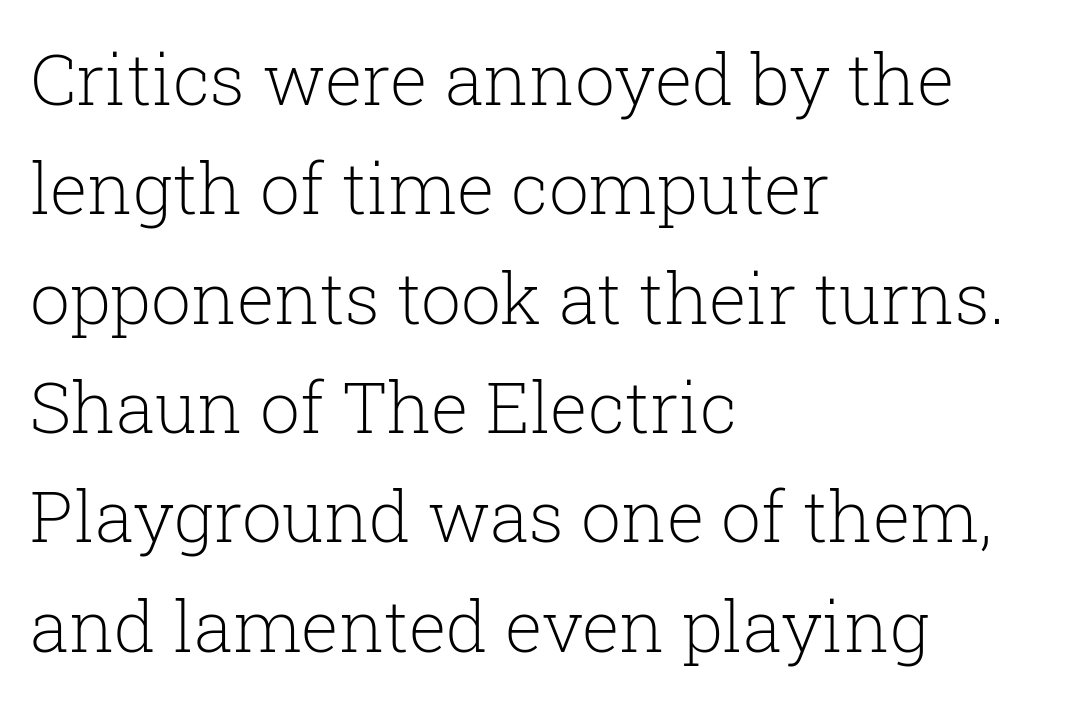
Q: Is the text bold? A: No.
Q: Is the text italic (slanted)? A: No, it is upright.
Q: Is the typeface a serif or a sans-serif typeface? A: Serif.
Q: Is the text underlined? A: No.
Q: How is the paragraph aligned? A: Left-aligned.
Q: Is the spacing between letters normal or unusually wide? A: Normal.
Q: Is the spacing between lines tight, normal or loose? A: Normal.
Q: Width (condensed, normal, or wide)? A: Normal.
Q: Stroke contrast? A: Low.
Q: x-height? A: Medium.
Q: Monospaced? A: No.
